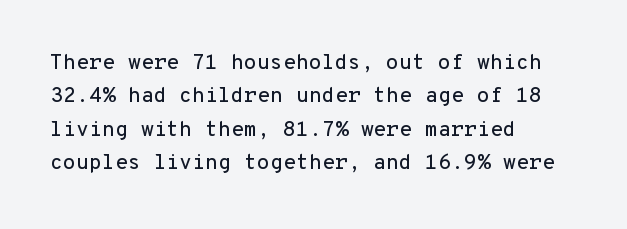
{"italic": "no", "underline": "no", "align": "left", "line_spacing": "normal", "line_spacing_ratio": 1.59, "letter_spacing": "normal", "letter_spacing_em": 0.0, "glyph_px": 21}
